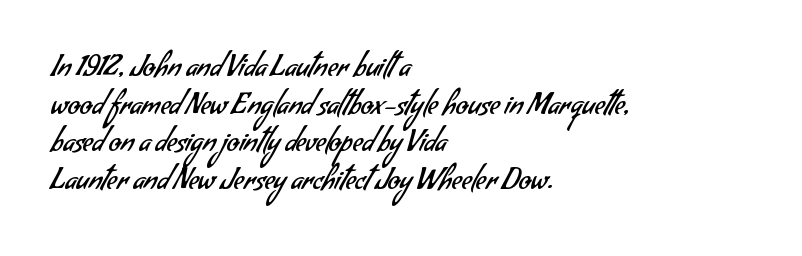
{"serif": "no", "bold": "no", "weight": "regular", "width": "normal", "stroke_contrast": "low", "x_height": "small", "monospaced": "no", "underline": "no", "align": "left", "line_spacing": "normal", "line_spacing_ratio": 1.34, "letter_spacing": "normal", "letter_spacing_em": 0.0, "glyph_px": 28}
